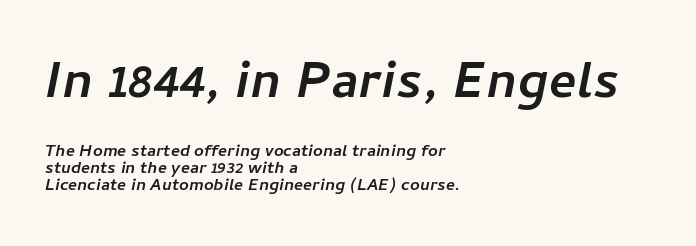
Q: Is the text bold? A: Yes.
Q: Is the text italic (slanted)? A: Yes, it leans right by about 11 degrees.
Q: Is the text underlined? A: No.
Q: How is the paragraph aligned? A: Left-aligned.
Q: Is the spacing between letters normal or unusually wide? A: Normal.
Q: Is the spacing between lines tight, normal or loose? A: Tight.
Q: Which block of text is set in a larger size, the first (top) or the second (bottom)? A: The first (top) one.
Q: Width (condensed, normal, or wide)? A: Normal.
Q: Stroke contrast? A: Low.
Q: x-height? A: Medium.
Q: Monospaced? A: No.
